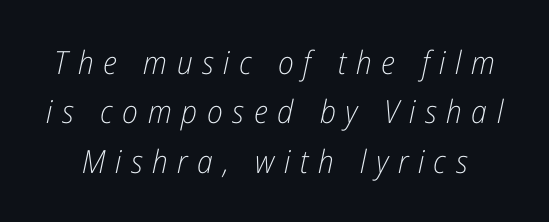
Does the lettering tilt? It does — this is italic. You could not count columns in this text — the font is proportionally spaced. No chunkiness to these letters — they're not bold. The space directly below the letters is spotless. Tracking here is generous; glyphs stand well apart from one another. Normally led — the rows are evenly, conventionally spaced.
